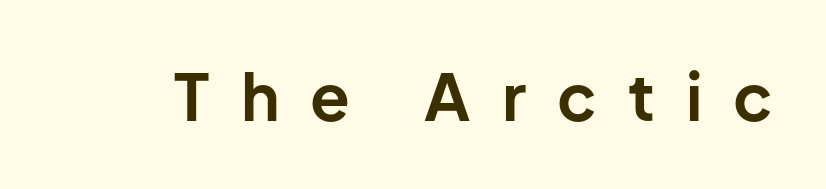
The image shows 65 px bold sans-serif type, upright; set unusually wide letter spacing (+0.48 em), not underlined; low stroke contrast and a medium x-height.
